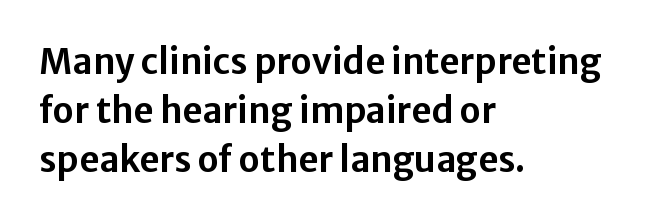
The image shows 35 px sans-serif type, upright; set left-aligned, normal line spacing (1.4x), normal letter spacing, not underlined; low stroke contrast and a medium x-height.
